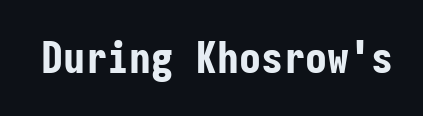
Q: Is the text bold? A: Yes.
Q: Is the text italic (slanted)? A: No, it is upright.
Q: Is the typeface a serif or a sans-serif typeface? A: Sans-serif.
Q: Is the text underlined? A: No.
Q: Is the spacing between letters normal or unusually wide? A: Normal.
Q: Width (condensed, normal, or wide)? A: Condensed.
Q: Stroke contrast? A: Low.
Q: x-height? A: Medium.
Q: Monospaced? A: Yes.
